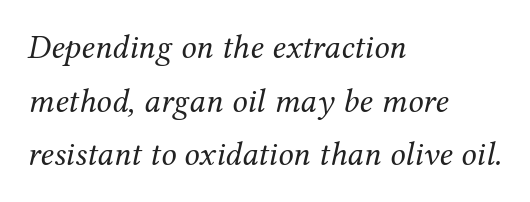
Q: Is the text bold? A: No.
Q: Is the text italic (slanted)? A: Yes, it leans right by about 12 degrees.
Q: Is the typeface a serif or a sans-serif typeface? A: Serif.
Q: Is the text underlined? A: No.
Q: How is the paragraph aligned? A: Left-aligned.
Q: Is the spacing between letters normal or unusually wide? A: Normal.
Q: Is the spacing between lines tight, normal or loose? A: Normal.
Q: Width (condensed, normal, or wide)? A: Normal.
Q: Stroke contrast? A: Medium.
Q: x-height? A: Medium.
Q: Monospaced? A: No.
